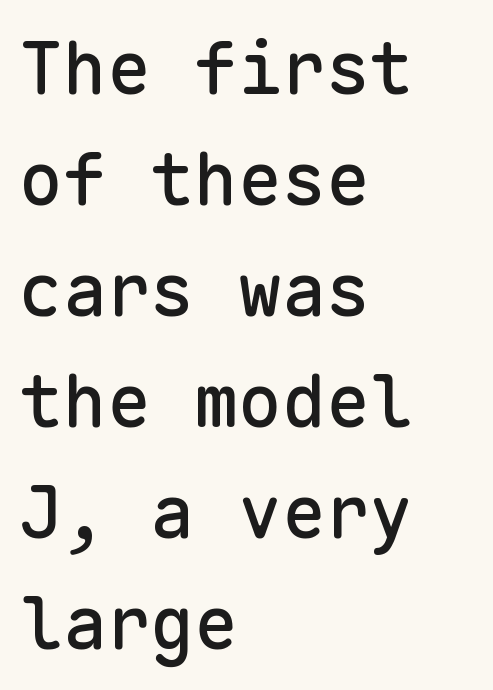
The image shows 73 px sans-serif type, upright, monospaced; set left-aligned, normal line spacing (1.52x), normal letter spacing, not underlined; low stroke contrast and a medium x-height.
